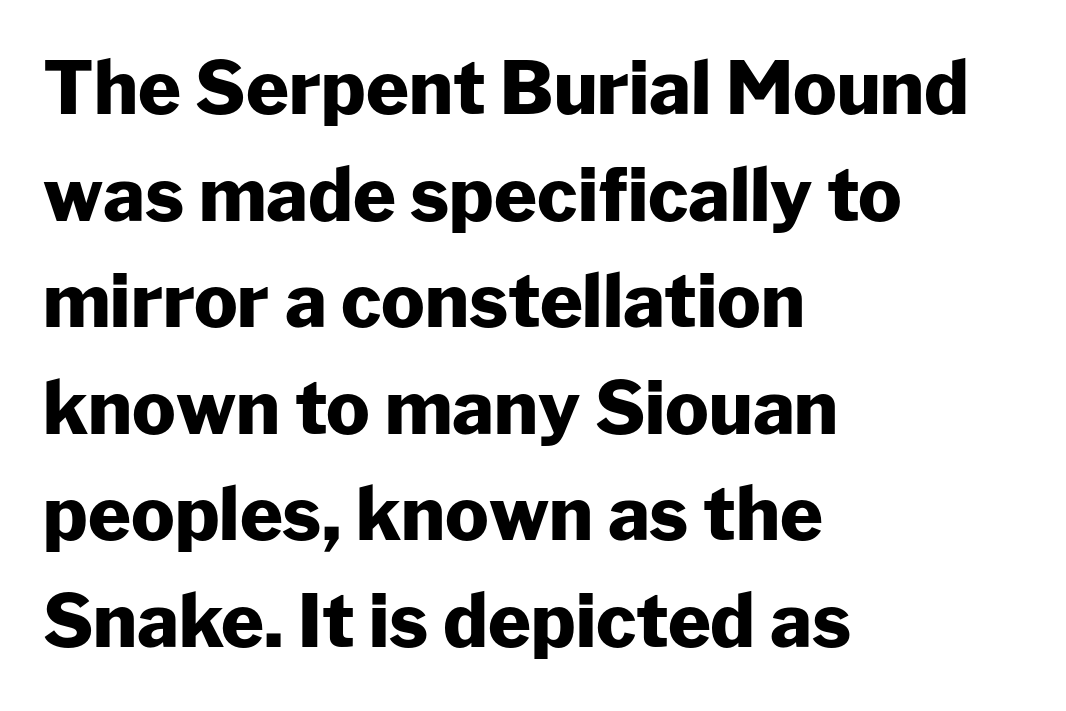
Q: Is the text bold? A: Yes.
Q: Is the text italic (slanted)? A: No, it is upright.
Q: Is the typeface a serif or a sans-serif typeface? A: Sans-serif.
Q: Is the text underlined? A: No.
Q: How is the paragraph aligned? A: Left-aligned.
Q: Is the spacing between letters normal or unusually wide? A: Normal.
Q: Is the spacing between lines tight, normal or loose? A: Normal.
Q: Width (condensed, normal, or wide)? A: Normal.
Q: Stroke contrast? A: Low.
Q: x-height? A: Medium.
Q: Monospaced? A: No.
